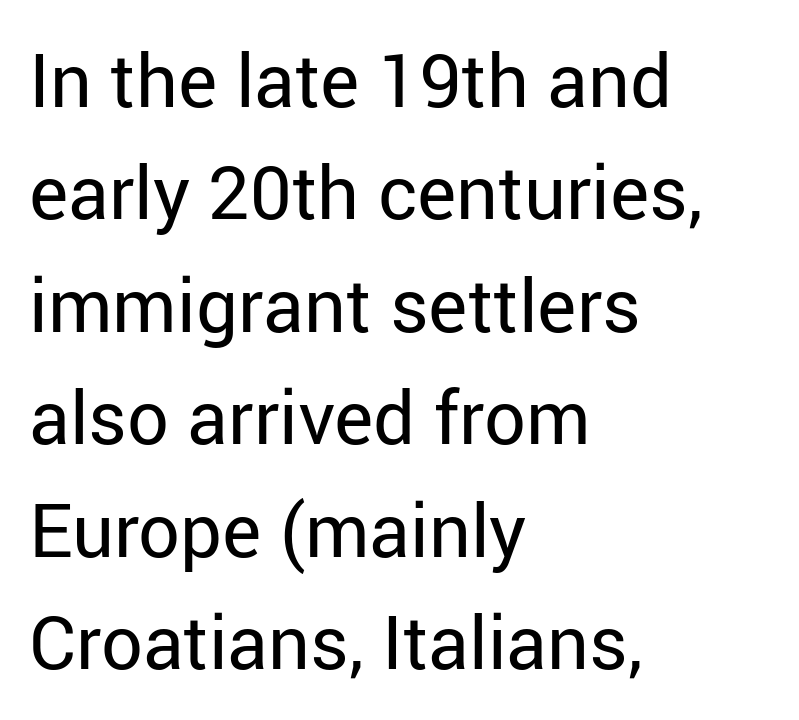
The image shows 74 px regular-weight sans-serif type, upright; set left-aligned, normal line spacing (1.52x), normal letter spacing, not underlined; low stroke contrast and a medium x-height.
